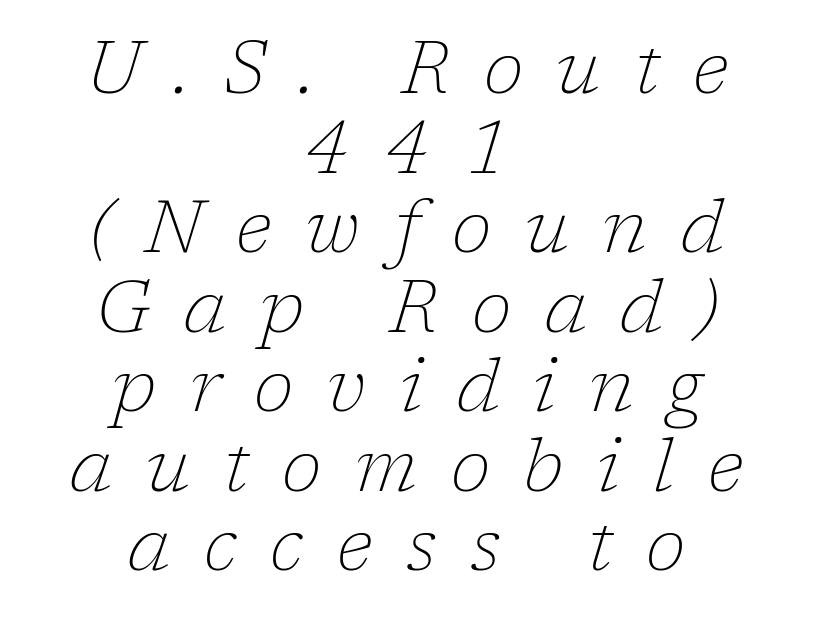
The image shows 73 px thin serif type, italic (leaning right); set centered, tight line spacing (1.09x), unusually wide letter spacing (+0.46 em), not underlined; low stroke contrast and a medium x-height.
